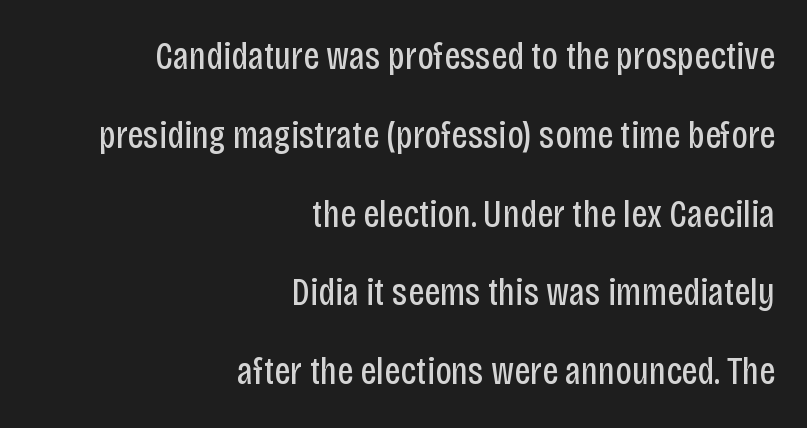
Proportional: the letters do not fall into vertical columns. Decoration check: the copy has no underline. The leading is generous, giving the passage an open texture. Reading down the block, your eye finds every line finishing at a fixed right position.
